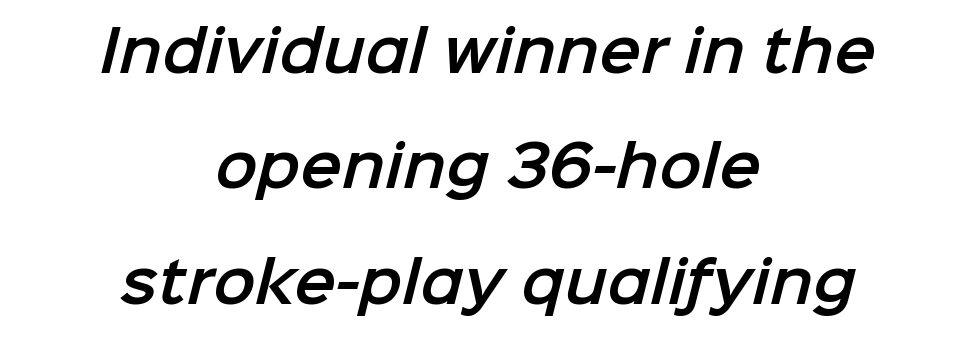
{"serif": "no", "width": "normal", "stroke_contrast": "low", "x_height": "medium", "monospaced": "no", "underline": "no", "align": "center", "line_spacing": "loose", "line_spacing_ratio": 2.06, "letter_spacing": "normal", "letter_spacing_em": 0.0, "glyph_px": 56}
